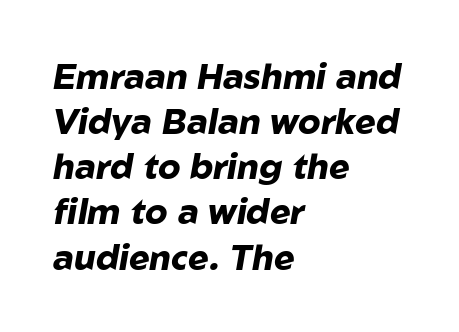
Descender tails drop into unmarked territory. The passage shown is typed in a proportional face where columns would drift. How are the letters spaced? Ordinarily, with no added tracking. If you drew a line through each stem, it would be angled. A student would call this left alignment; a typographer would say flush left, rag right.
